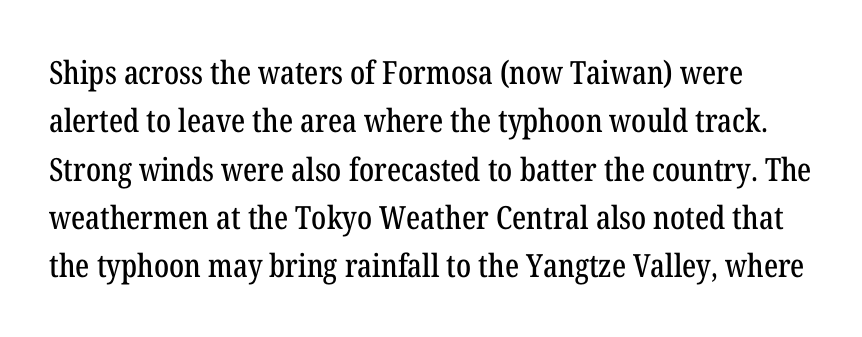
Q: Is the text italic (slanted)? A: No, it is upright.
Q: Is the typeface a serif or a sans-serif typeface? A: Serif.
Q: Is the text underlined? A: No.
Q: Is the spacing between letters normal or unusually wide? A: Normal.
Q: Is the spacing between lines tight, normal or loose? A: Normal.
Q: Width (condensed, normal, or wide)? A: Condensed.
Q: Stroke contrast? A: Low.
Q: x-height? A: Medium.
Q: Monospaced? A: No.
